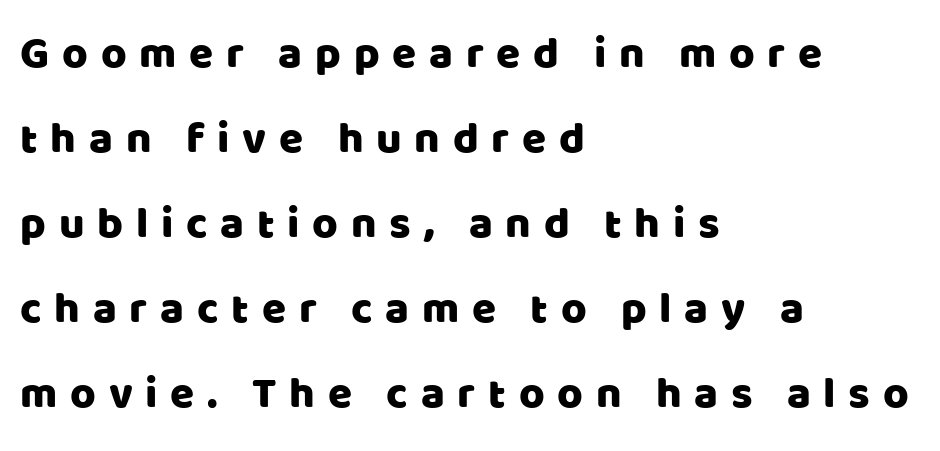
Q: Is the text italic (slanted)? A: No, it is upright.
Q: Is the typeface a serif or a sans-serif typeface? A: Sans-serif.
Q: Is the text underlined? A: No.
Q: How is the paragraph aligned? A: Left-aligned.
Q: Is the spacing between letters normal or unusually wide? A: Unusually wide.
Q: Is the spacing between lines tight, normal or loose? A: Loose.
Q: Width (condensed, normal, or wide)? A: Normal.
Q: Stroke contrast? A: Low.
Q: x-height? A: Large.
Q: Monospaced? A: No.
